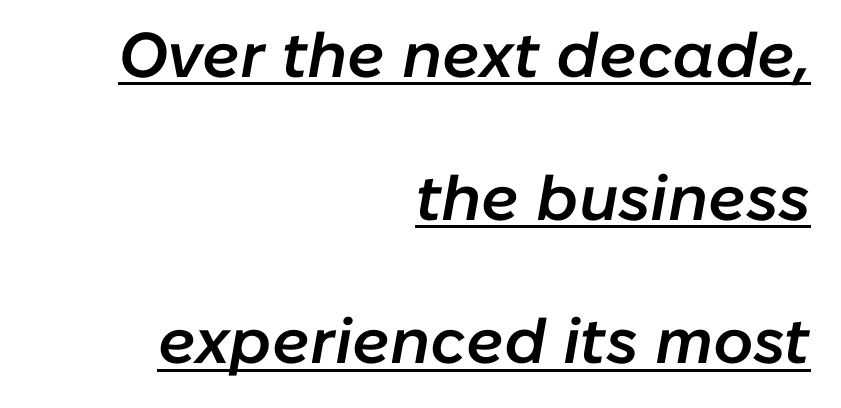
Descenders here cross a horizontal rule under the line. Which margin do the lines hug? The right one — the left edge is uneven. A somewhat darkened texture: the type is semibold rather than bold. The font's italic variant was chosen for this text. The passage shown is typed in a proportional face where columns would drift.
